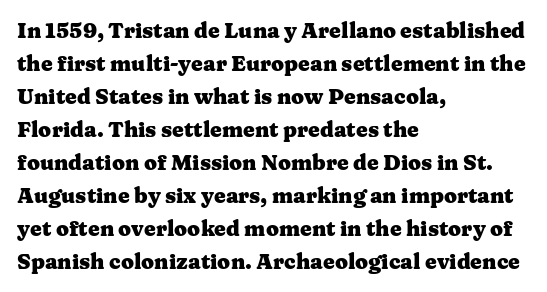
{"italic": "no", "bold": "yes", "underline": "no", "align": "left", "line_spacing": "normal", "line_spacing_ratio": 1.57, "letter_spacing": "normal", "letter_spacing_em": 0.0, "glyph_px": 21}
